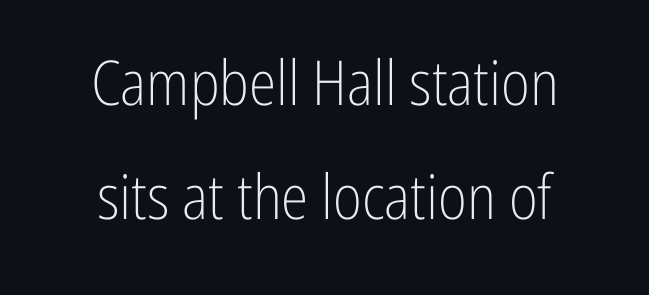
Q: Is the text bold? A: No.
Q: Is the text italic (slanted)? A: No, it is upright.
Q: Is the typeface a serif or a sans-serif typeface? A: Sans-serif.
Q: Is the text underlined? A: No.
Q: How is the paragraph aligned? A: Centered.
Q: Is the spacing between letters normal or unusually wide? A: Normal.
Q: Width (condensed, normal, or wide)? A: Condensed.
Q: Stroke contrast? A: Low.
Q: x-height? A: Medium.
Q: Monospaced? A: No.
